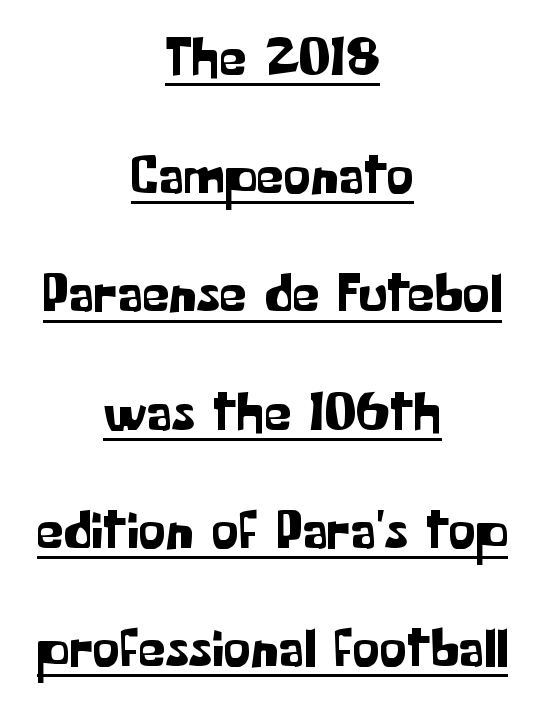
Notice how the passage keeps no hard edge, just a central spine. Regarding leading, the lines here are spaced well apart. The letters stand straight up with perfectly vertical stems. Is the letter spacing exaggerated? No — it looks like the ordinary default. This sample uses a sans-serif face.
